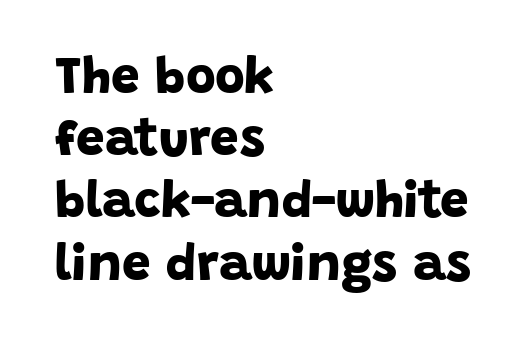
Type without underlining. Does the weight exceed regular? Yes, all the way to bold. The type family on display is of the sans-serif kind. Compared with a centered layout, this one pins lines to the left instead. Each letter keeps its own natural width here, so spacing adapts to shape.
